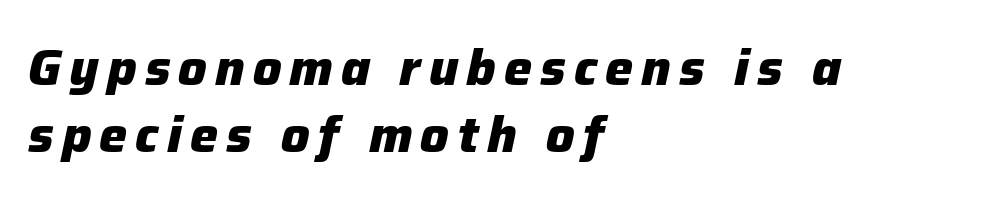
{"italic": "yes", "lean": "right", "slant_degrees": 12, "bold": "yes", "weight": "heavy", "width": "normal", "stroke_contrast": "low", "x_height": "medium", "monospaced": "no", "underline": "no", "align": "left", "line_spacing": "normal", "line_spacing_ratio": 1.34, "glyph_px": 50}
